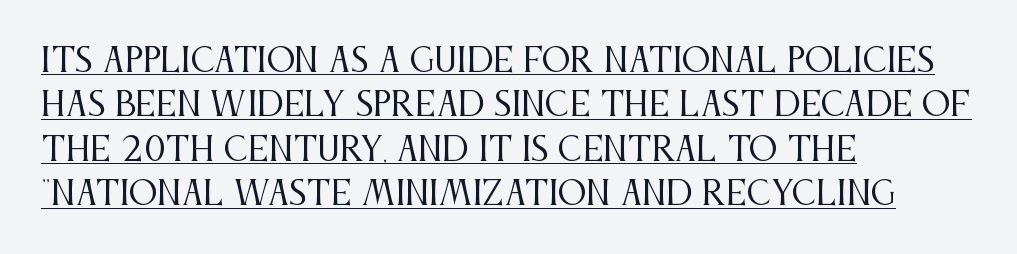
{"serif": "yes", "italic": "no", "bold": "no", "weight": "regular", "width": "condensed", "stroke_contrast": "medium", "x_height": "large", "monospaced": "no", "underline": "yes", "align": "left", "line_spacing": "normal", "line_spacing_ratio": 1.39, "letter_spacing": "normal", "letter_spacing_em": 0.0, "glyph_px": 32}
